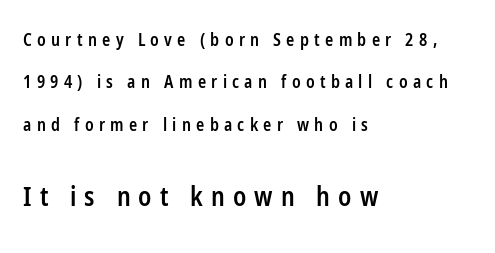
The image shows 26 px text type, upright; set left-aligned, loose line spacing (2.5x), unusually wide letter spacing (+0.31 em), not underlined; the second (bottom) block is 1.53x larger.
